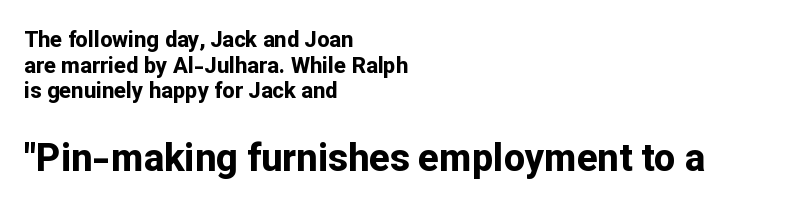
The image shows 38 px bold sans-serif type, upright; set left-aligned, line spacing 1.17x, normal letter spacing, not underlined; the second (bottom) block is 1.73x larger; low stroke contrast and a medium x-height.
